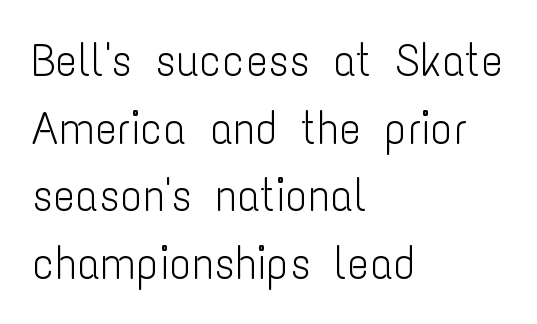
Q: Is the text bold? A: No.
Q: Is the text italic (slanted)? A: No, it is upright.
Q: Is the typeface a serif or a sans-serif typeface? A: Sans-serif.
Q: Is the text underlined? A: No.
Q: How is the paragraph aligned? A: Left-aligned.
Q: Is the spacing between letters normal or unusually wide? A: Normal.
Q: Is the spacing between lines tight, normal or loose? A: Normal.
Q: Width (condensed, normal, or wide)? A: Condensed.
Q: Stroke contrast? A: Low.
Q: x-height? A: Medium.
Q: Monospaced? A: No.
